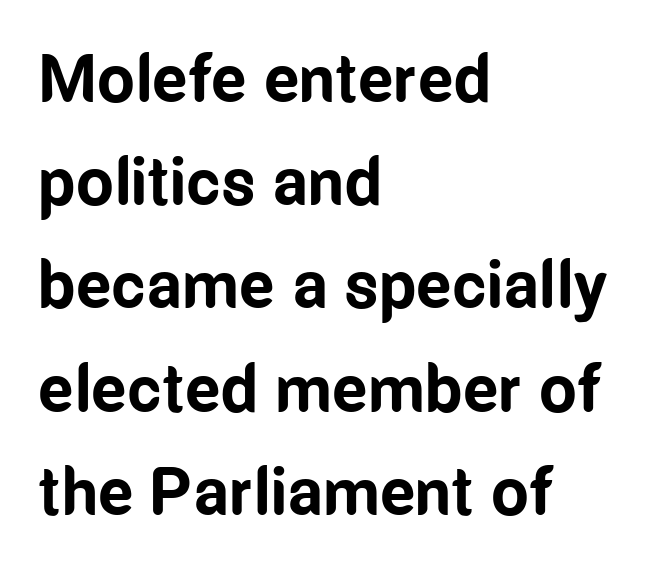
The foot of each line stays bare and open. Each word holds together tightly as a unit, with standard inter-letter gaps. This is sans-serif lettering, the kind often seen on screens and signage. Character widths vary here, with narrow letters taking less room than wide ones.
